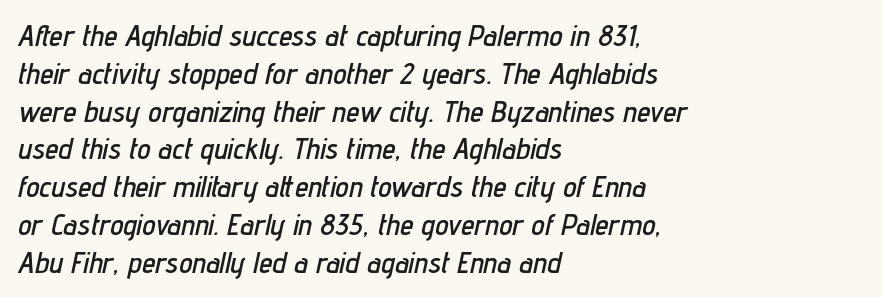
{"italic": "yes", "lean": "right", "slant_degrees": 12, "width": "condensed", "stroke_contrast": "low", "x_height": "medium", "monospaced": "no", "underline": "no", "align": "left", "line_spacing": "normal", "line_spacing_ratio": 1.26, "letter_spacing": "normal", "letter_spacing_em": 0.0, "glyph_px": 30}
